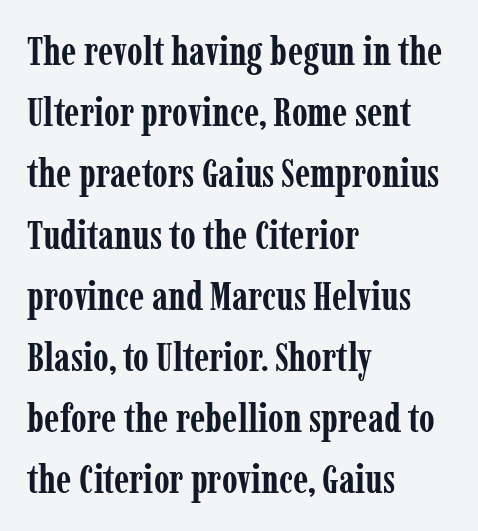
What's the leading like? Ordinary, nothing unusual. Does extra space separate the letters? No, they use regular spacing. Type without underlining. If you drew a line through each stem, it would be perfectly vertical.
